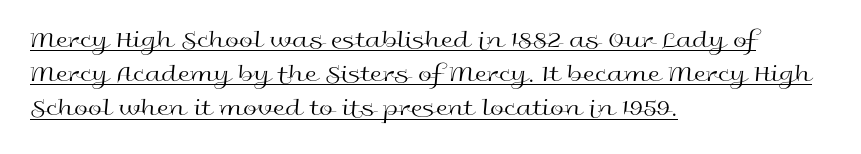
{"italic": "no", "bold": "no", "underline": "yes", "align": "left", "line_spacing": "normal", "line_spacing_ratio": 1.37, "letter_spacing": "normal", "letter_spacing_em": 0.0, "glyph_px": 25}
